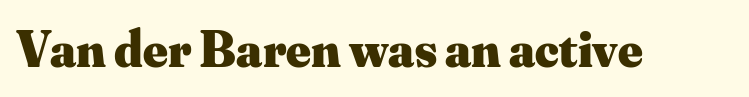
{"serif": "yes", "italic": "no", "bold": "yes", "weight": "heavy", "width": "normal", "stroke_contrast": "medium", "x_height": "small", "monospaced": "no", "underline": "no", "letter_spacing": "normal", "letter_spacing_em": 0.0, "glyph_px": 52}
